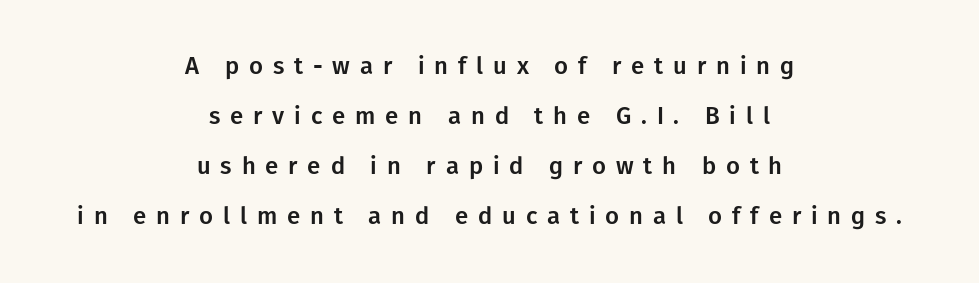
The image shows 24 px text type, upright; set centered, loose line spacing (2.09x), unusually wide letter spacing (+0.41 em), not underlined.
